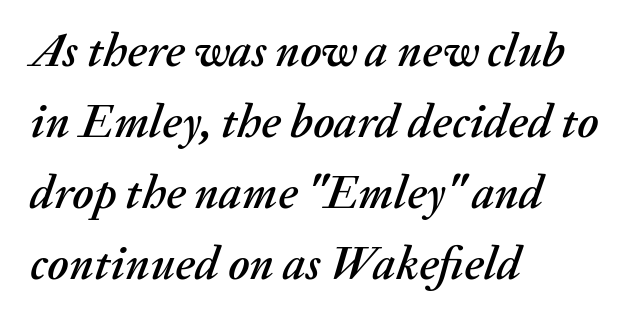
The image shows 47 px text type, italic (leaning right); set left-aligned, normal line spacing (1.51x), normal letter spacing, not underlined; medium stroke contrast and a medium x-height.
